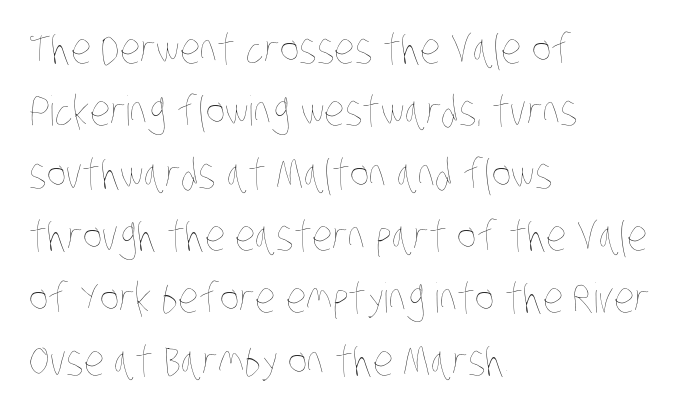
The image shows 41 px thin, condensed type; set left-aligned, normal line spacing (1.52x), normal letter spacing, not underlined; low stroke contrast and a large x-height.
